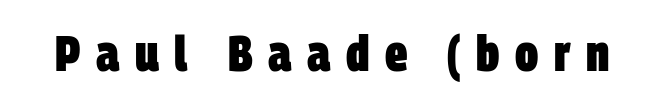
{"serif": "no", "bold": "yes", "weight": "heavy", "width": "condensed", "stroke_contrast": "low", "x_height": "large", "monospaced": "no", "underline": "no", "letter_spacing": "wide", "letter_spacing_em": 0.31, "glyph_px": 50}
